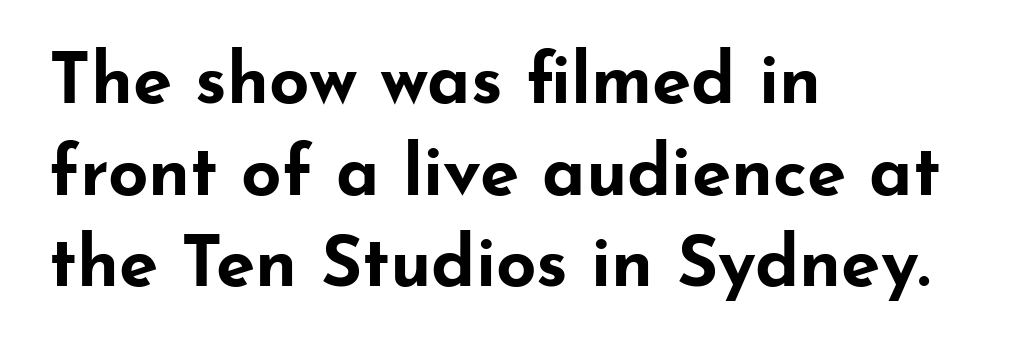
The image shows 71 px bold, wide sans-serif type, upright; set left-aligned, normal line spacing (1.29x), normal letter spacing, not underlined; low stroke contrast and a small x-height.
